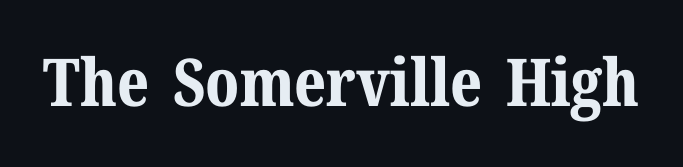
The image shows 66 px bold serif type, upright; set normal letter spacing, not underlined; medium stroke contrast and a medium x-height.
